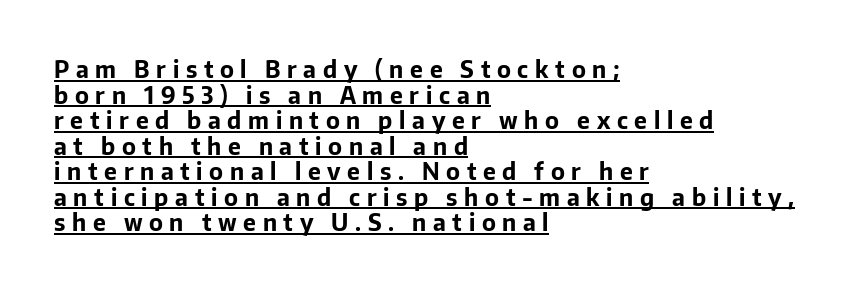
This sample is left-justified, so line endings fall wherever the words run out. Line spacing here is tight. These words are printed bold, with thick strokes throughout. This rendering widens character spacing well past its baseline value. Every stem runs plumb, perpendicular to the baseline. Somebody hit Ctrl+U on this one — the words are underlined.
